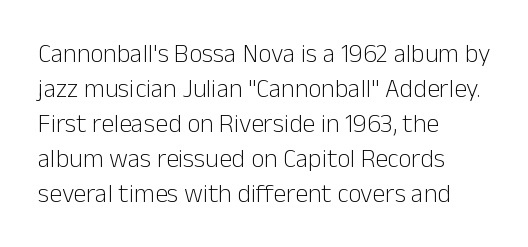
How are the letters spaced? Ordinarily, with no added tracking. Has an underline been added? It has not. Honestly, the row spacing looks completely unremarkable. The font is comparable to plain body text, perhaps lighter. Visually the block forms a straight wall on the left and a jagged coastline on the right.
